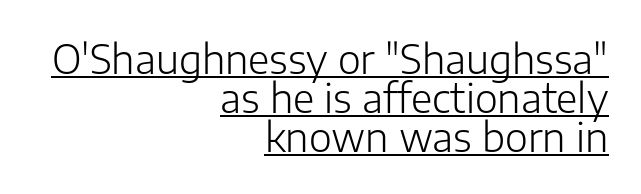
{"serif": "no", "italic": "no", "bold": "no", "weight": "light", "width": "normal", "stroke_contrast": "low", "x_height": "medium", "monospaced": "no", "underline": "yes", "align": "right", "line_spacing": "tight", "line_spacing_ratio": 1.0, "letter_spacing": "normal", "letter_spacing_em": 0.0, "glyph_px": 39}
